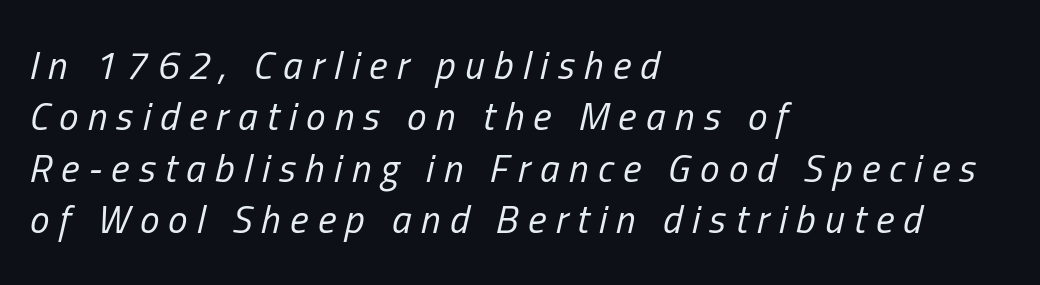
A typesetter would mark this as italic. What stands out about the letter spacing? Its width — letters are far apart. The text block is weighted toward the left margin, trailing off unevenly rightward. Nothing heavy about these letters — not bold at all.
